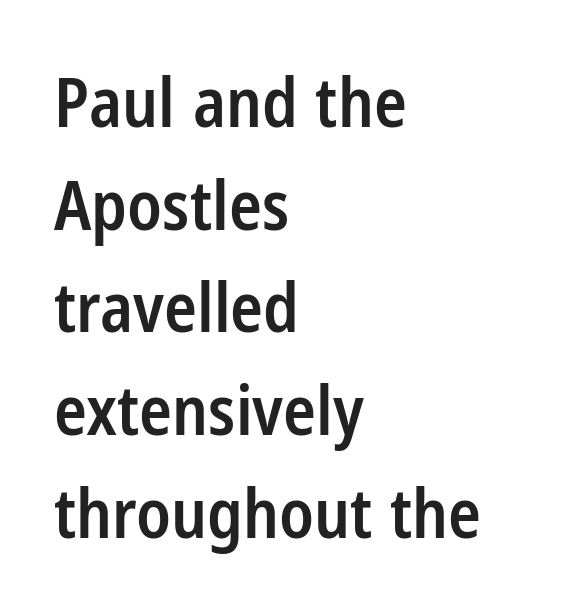
The image shows 68 px semibold, condensed sans-serif type, upright; set left-aligned, normal line spacing (1.51x), normal letter spacing, not underlined; low stroke contrast and a medium x-height.
